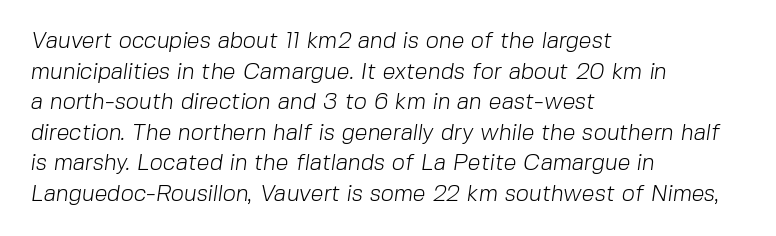
Q: Is the text bold? A: No.
Q: Is the text underlined? A: No.
Q: How is the paragraph aligned? A: Left-aligned.
Q: Is the spacing between letters normal or unusually wide? A: Normal.
Q: Is the spacing between lines tight, normal or loose? A: Normal.
